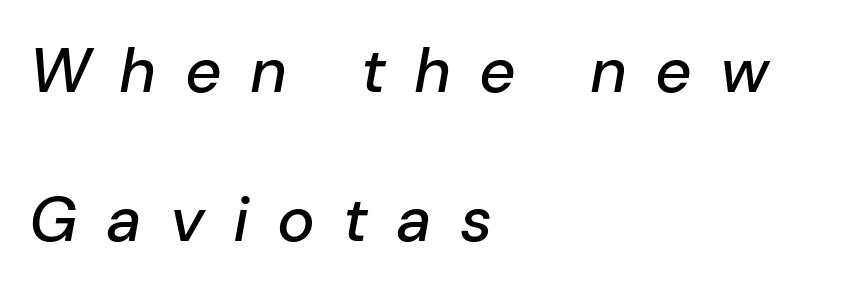
The image shows 63 px text type, italic (leaning right); set left-aligned, loose line spacing (2.37x), unusually wide letter spacing (+0.45 em), not underlined; low stroke contrast and a medium x-height.
